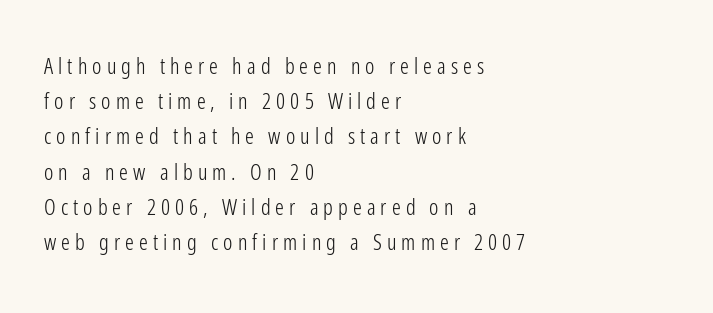
The image shows 22 px text type, upright; set left-aligned, normal line spacing (1.6x), unusually wide letter spacing (+0.23 em), not underlined.
